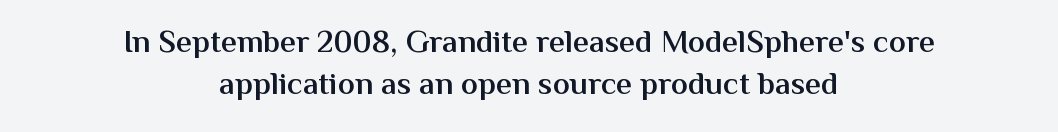
Is this a sans? Yes — the strokes have no serifs. Notice the strokes are somewhat thickened but not fully heavy: this is a semibold. Any mark beneath the type? The region is blank. The rendering keeps characters at their native spacing. The letters stand straight up with perfectly vertical stems.
